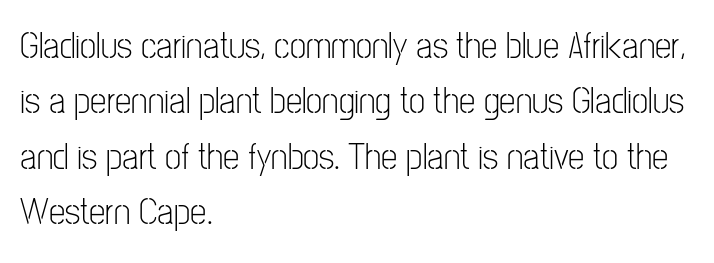
Q: Is the text bold? A: No.
Q: Is the text italic (slanted)? A: No, it is upright.
Q: Is the typeface a serif or a sans-serif typeface? A: Sans-serif.
Q: Is the text underlined? A: No.
Q: How is the paragraph aligned? A: Left-aligned.
Q: Is the spacing between letters normal or unusually wide? A: Normal.
Q: Is the spacing between lines tight, normal or loose? A: Normal.
Q: Width (condensed, normal, or wide)? A: Condensed.
Q: Stroke contrast? A: Low.
Q: x-height? A: Medium.
Q: Monospaced? A: No.
